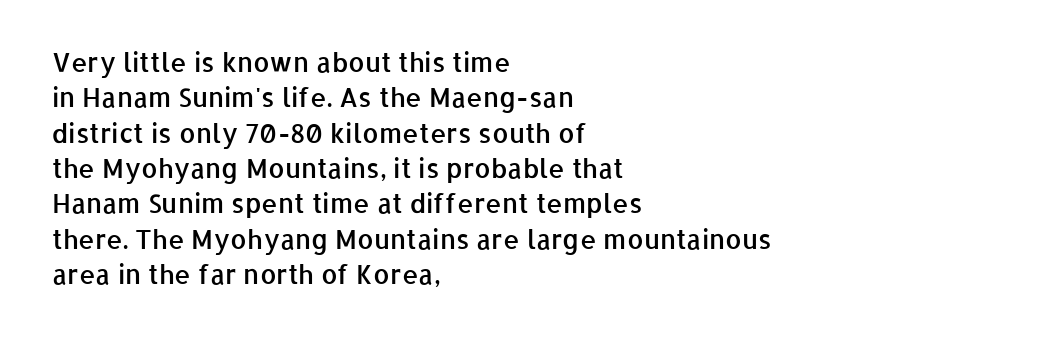
{"italic": "no", "bold": "semi", "underline": "no", "align": "left", "line_spacing": "normal", "line_spacing_ratio": 1.36, "letter_spacing": "normal", "letter_spacing_em": 0.0, "glyph_px": 26}
